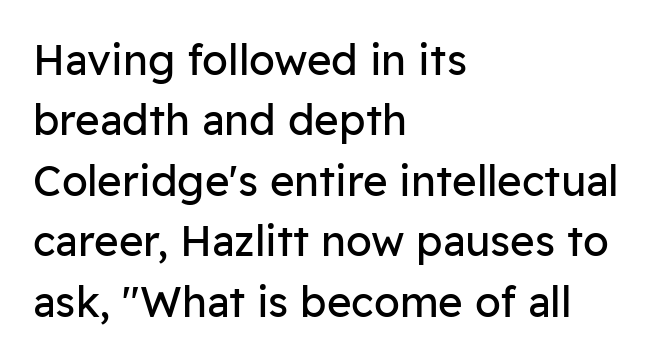
Q: Is the text bold? A: No.
Q: Is the text italic (slanted)? A: No, it is upright.
Q: Is the typeface a serif or a sans-serif typeface? A: Sans-serif.
Q: Is the text underlined? A: No.
Q: How is the paragraph aligned? A: Left-aligned.
Q: Is the spacing between letters normal or unusually wide? A: Normal.
Q: Is the spacing between lines tight, normal or loose? A: Normal.
Q: Width (condensed, normal, or wide)? A: Normal.
Q: Stroke contrast? A: Low.
Q: x-height? A: Medium.
Q: Monospaced? A: No.
